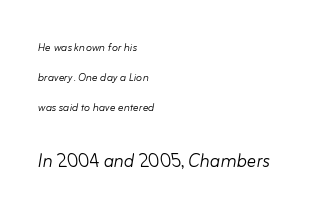
Q: Is the text bold? A: No.
Q: Is the text italic (slanted)? A: Yes, it leans right by about 10 degrees.
Q: Is the text underlined? A: No.
Q: How is the paragraph aligned? A: Left-aligned.
Q: Is the spacing between letters normal or unusually wide? A: Normal.
Q: Is the spacing between lines tight, normal or loose? A: Loose.
Q: Which block of text is set in a larger size, the first (top) or the second (bottom)? A: The second (bottom) one.
